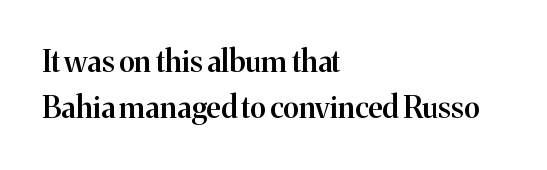
Q: Is the text bold? A: Semi-bold.
Q: Is the text italic (slanted)? A: No, it is upright.
Q: Is the typeface a serif or a sans-serif typeface? A: Serif.
Q: Is the text underlined? A: No.
Q: How is the paragraph aligned? A: Left-aligned.
Q: Is the spacing between letters normal or unusually wide? A: Normal.
Q: Is the spacing between lines tight, normal or loose? A: Normal.
Q: Width (condensed, normal, or wide)? A: Normal.
Q: Stroke contrast? A: Medium.
Q: x-height? A: Medium.
Q: Monospaced? A: No.
